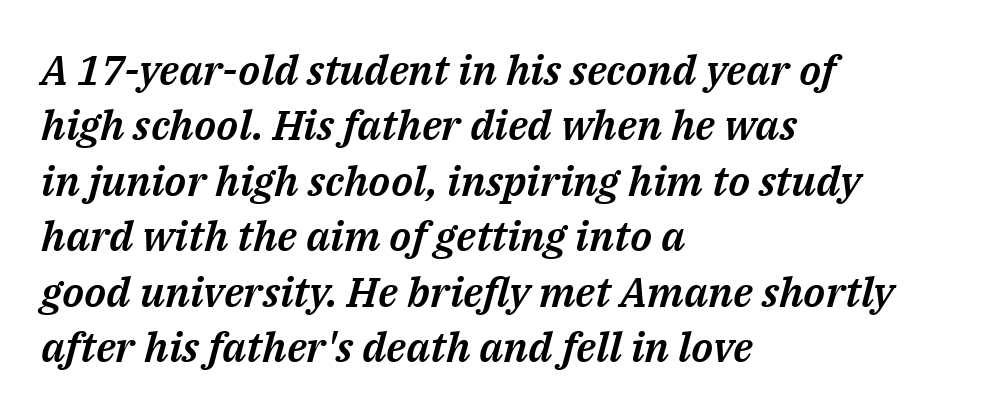
{"italic": "yes", "lean": "right", "slant_degrees": 14, "width": "normal", "stroke_contrast": "medium", "x_height": "medium", "monospaced": "no", "underline": "no", "align": "left", "line_spacing": "normal", "line_spacing_ratio": 1.32, "letter_spacing": "normal", "letter_spacing_em": 0.0, "glyph_px": 42}
